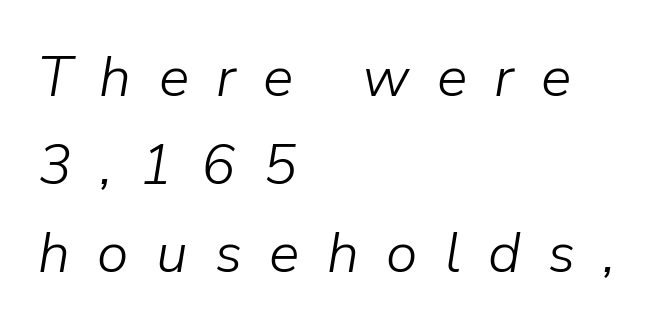
The image shows 57 px light type, italic (leaning right); set left-aligned, normal line spacing (1.54x), unusually wide letter spacing (+0.48 em), not underlined; low stroke contrast and a medium x-height.
